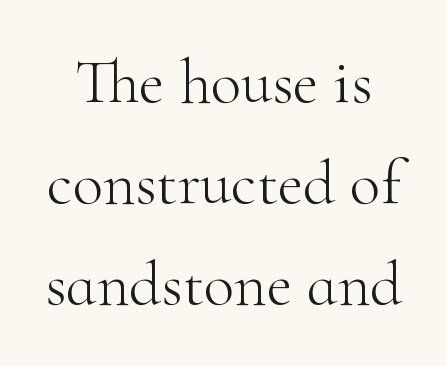
Q: Is the text bold? A: No.
Q: Is the text italic (slanted)? A: No, it is upright.
Q: Is the typeface a serif or a sans-serif typeface? A: Serif.
Q: Is the text underlined? A: No.
Q: Is the spacing between letters normal or unusually wide? A: Normal.
Q: Is the spacing between lines tight, normal or loose? A: Normal.
Q: Width (condensed, normal, or wide)? A: Normal.
Q: Stroke contrast? A: High.
Q: x-height? A: Small.
Q: Monospaced? A: No.
